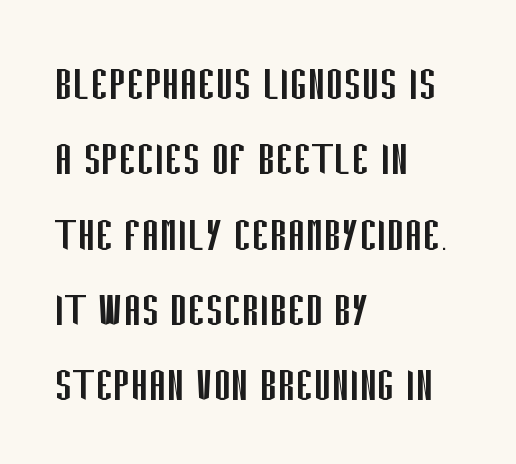
Q: Is the text bold? A: No.
Q: Is the text italic (slanted)? A: No, it is upright.
Q: Is the typeface a serif or a sans-serif typeface? A: Sans-serif.
Q: Is the text underlined? A: No.
Q: How is the paragraph aligned? A: Left-aligned.
Q: Is the spacing between letters normal or unusually wide? A: Normal.
Q: Is the spacing between lines tight, normal or loose? A: Normal.
Q: Width (condensed, normal, or wide)? A: Condensed.
Q: Stroke contrast? A: Low.
Q: x-height? A: Large.
Q: Monospaced? A: No.
